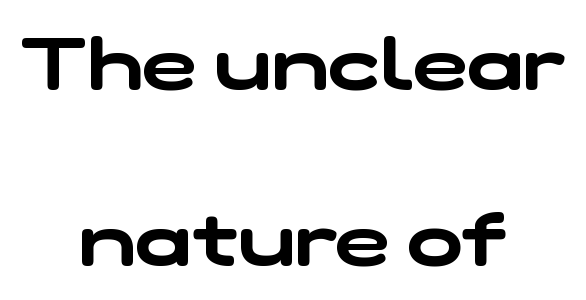
Q: Is the typeface a serif or a sans-serif typeface? A: Sans-serif.
Q: Is the text underlined? A: No.
Q: How is the paragraph aligned? A: Centered.
Q: Is the spacing between letters normal or unusually wide? A: Normal.
Q: Is the spacing between lines tight, normal or loose? A: Loose.
Q: Width (condensed, normal, or wide)? A: Wide.
Q: Stroke contrast? A: Low.
Q: x-height? A: Medium.
Q: Monospaced? A: No.
